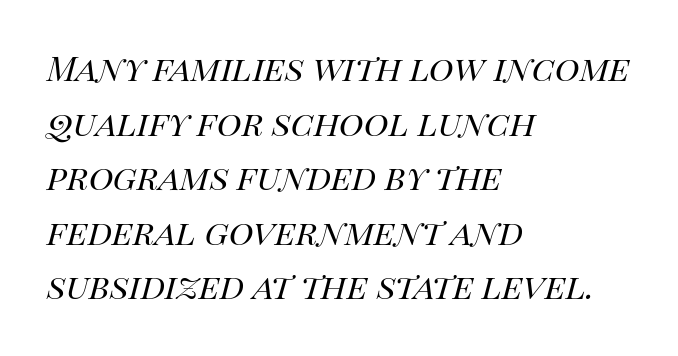
Q: Is the text bold? A: No.
Q: Is the text italic (slanted)? A: Yes, it leans right by about 14 degrees.
Q: Is the text underlined? A: No.
Q: How is the paragraph aligned? A: Left-aligned.
Q: Is the spacing between letters normal or unusually wide? A: Normal.
Q: Is the spacing between lines tight, normal or loose? A: Normal.
Q: Width (condensed, normal, or wide)? A: Normal.
Q: Stroke contrast? A: High.
Q: x-height? A: Large.
Q: Monospaced? A: No.
